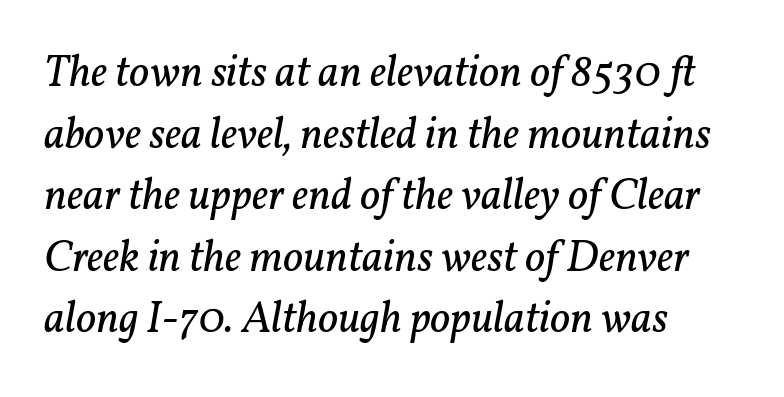
{"serif": "yes", "italic": "yes", "lean": "right", "slant_degrees": 11, "bold": "no", "weight": "regular", "width": "normal", "stroke_contrast": "low", "x_height": "medium", "monospaced": "no", "underline": "no", "align": "left", "line_spacing": "normal", "line_spacing_ratio": 1.4, "letter_spacing": "normal", "letter_spacing_em": 0.0, "glyph_px": 44}
